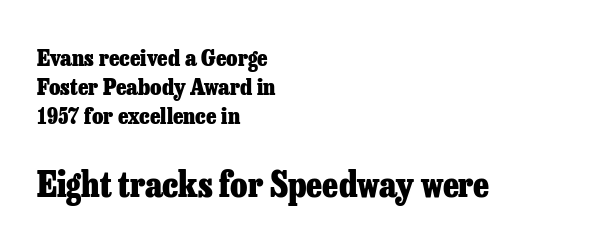
The image shows 35 px heavy serif type, upright; set left-aligned, normal line spacing (1.27x), normal letter spacing, not underlined; the second (bottom) block is 1.52x larger; low stroke contrast and a medium x-height.
